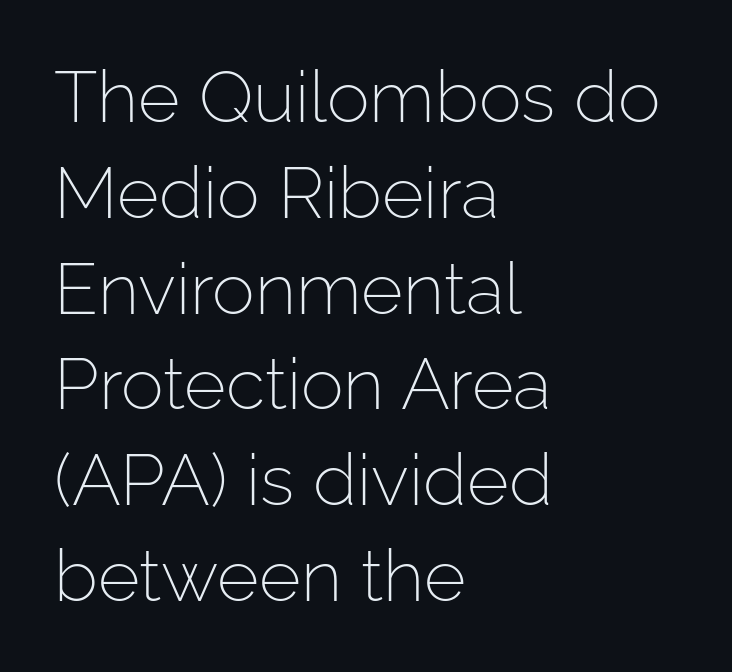
{"serif": "no", "italic": "no", "bold": "no", "weight": "light", "width": "normal", "stroke_contrast": "low", "x_height": "medium", "monospaced": "no", "underline": "no", "align": "left", "line_spacing": "normal", "line_spacing_ratio": 1.33, "letter_spacing": "normal", "letter_spacing_em": 0.0, "glyph_px": 72}
